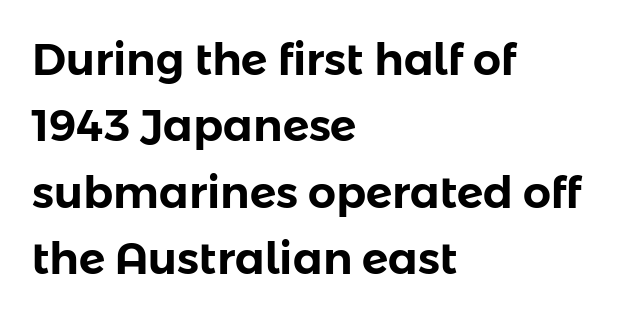
The image shows 44 px sans-serif type, upright; set left-aligned, normal line spacing (1.51x), normal letter spacing, not underlined; low stroke contrast and a medium x-height.
